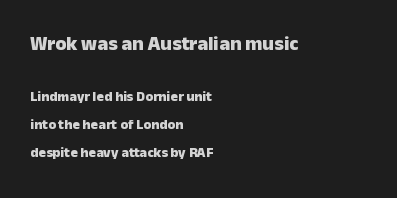
The image shows 20 px bold type, upright; set left-aligned, loose line spacing (2.03x), normal letter spacing, not underlined; the first (top) block is 1.43x larger.
